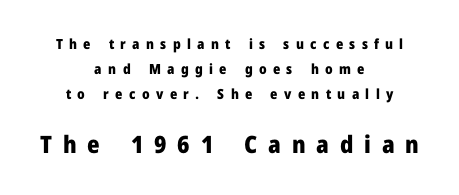
Weight: bold. Do the letters lean? They stand straight. Honestly, the letter spacing is so wide it's the main thing you notice. Each line is balanced around a shared central axis. The baseline area is clear. Type size steps up from the first block to the second.
